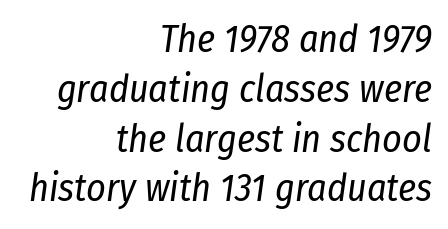
The image shows 38 px regular-weight, condensed type, italic (leaning right); set right-aligned, normal line spacing (1.31x), normal letter spacing, not underlined; low stroke contrast and a medium x-height.
